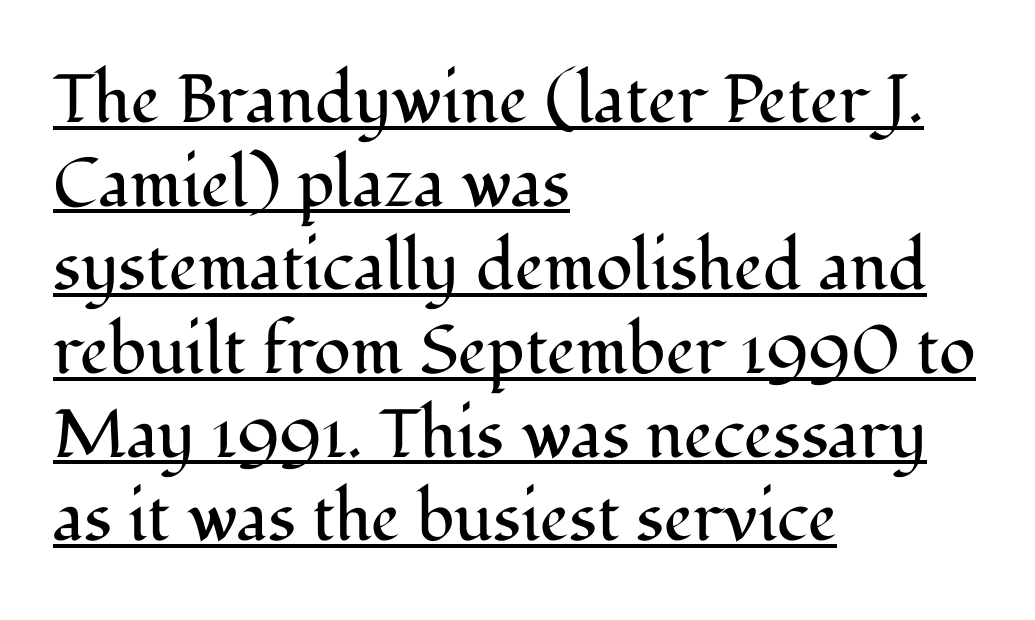
{"serif": "yes", "italic": "no", "bold": "no", "weight": "regular", "width": "normal", "stroke_contrast": "medium", "x_height": "medium", "monospaced": "no", "underline": "yes", "align": "left", "line_spacing_ratio": 1.23, "letter_spacing": "normal", "letter_spacing_em": 0.0, "glyph_px": 68}
